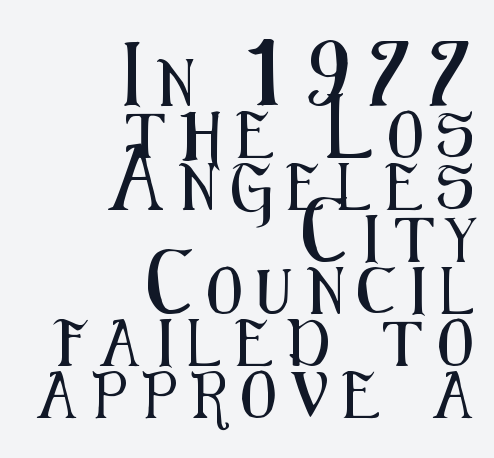
{"italic": "no", "width": "condensed", "stroke_contrast": "medium", "x_height": "medium", "monospaced": "no", "underline": "no", "align": "right", "line_spacing": "tight", "line_spacing_ratio": 1.13, "letter_spacing": "wide", "letter_spacing_em": 0.33, "glyph_px": 46}
